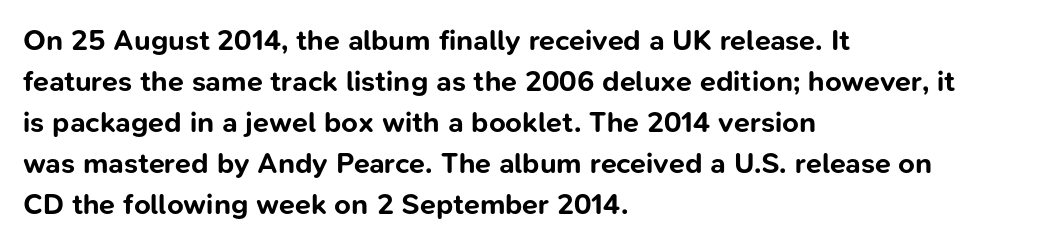
{"serif": "no", "italic": "no", "bold": "yes", "weight": "bold", "width": "normal", "stroke_contrast": "low", "x_height": "medium", "monospaced": "no", "underline": "no", "align": "left", "line_spacing": "normal", "line_spacing_ratio": 1.41, "letter_spacing": "normal", "letter_spacing_em": 0.0, "glyph_px": 29}
